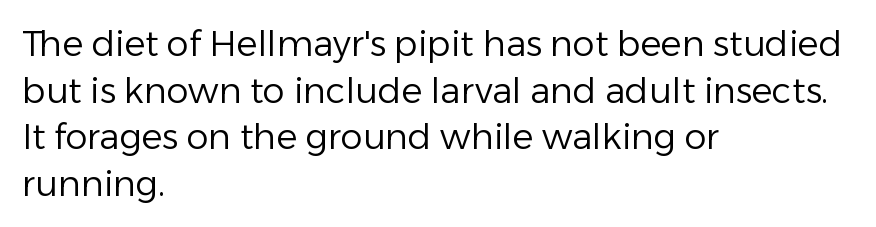
The image shows 35 px regular-weight sans-serif type, upright; set left-aligned, normal line spacing (1.33x), normal letter spacing, not underlined; low stroke contrast and a medium x-height.
